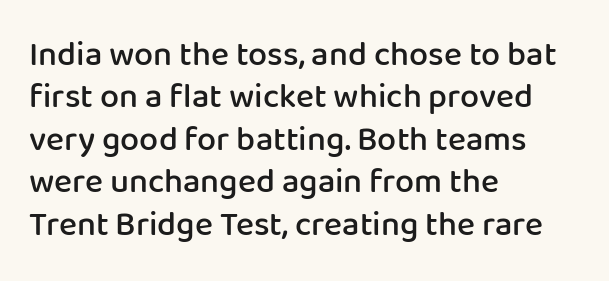
The image shows 34 px semibold sans-serif type, upright; set left-aligned, normal line spacing (1.25x), normal letter spacing, not underlined; low stroke contrast and a medium x-height.
